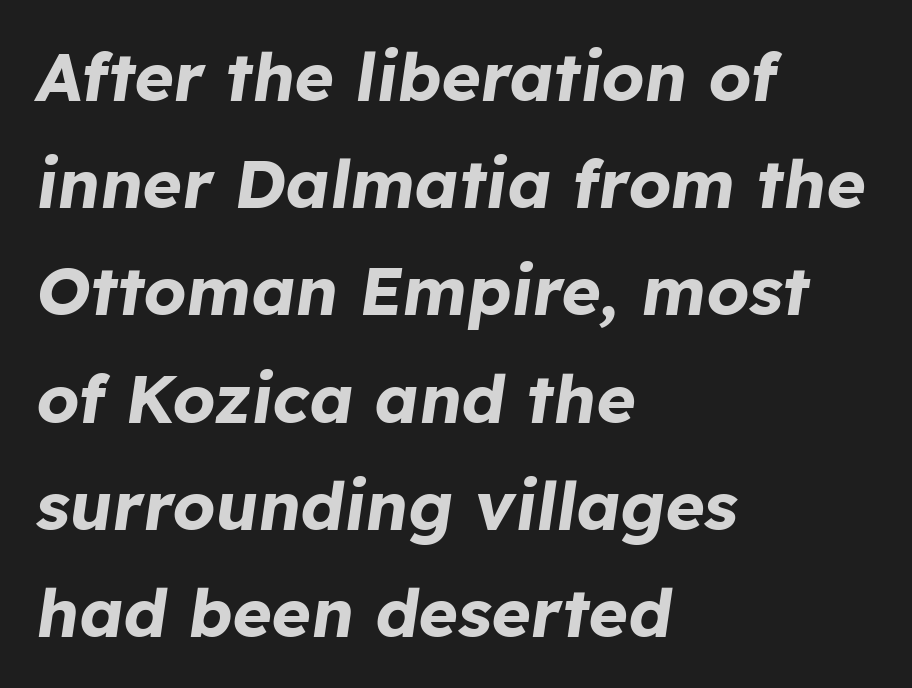
Q: Is the text bold? A: Yes.
Q: Is the text italic (slanted)? A: Yes, it leans right by about 8 degrees.
Q: Is the text underlined? A: No.
Q: How is the paragraph aligned? A: Left-aligned.
Q: Is the spacing between letters normal or unusually wide? A: Normal.
Q: Is the spacing between lines tight, normal or loose? A: Normal.
Q: Width (condensed, normal, or wide)? A: Normal.
Q: Stroke contrast? A: Low.
Q: x-height? A: Medium.
Q: Monospaced? A: No.
